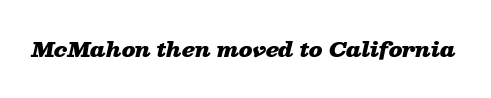
Q: Is the text bold? A: Yes.
Q: Is the text italic (slanted)? A: Yes, it leans right by about 13 degrees.
Q: Is the text underlined? A: No.
Q: Is the spacing between letters normal or unusually wide? A: Normal.
